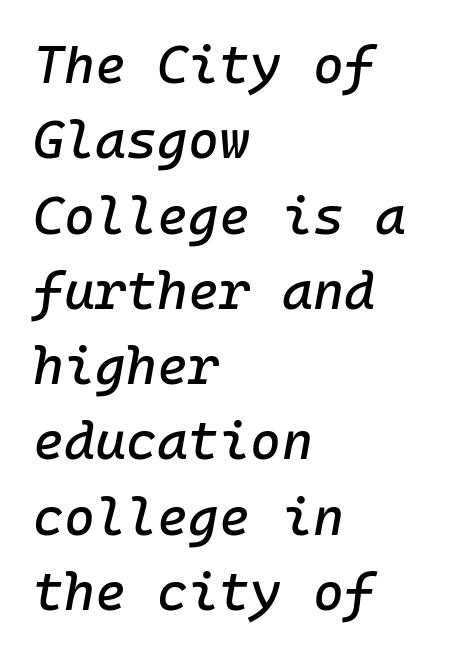
{"italic": "yes", "lean": "right", "slant_degrees": 10, "width": "normal", "stroke_contrast": "low", "x_height": "medium", "underline": "no", "align": "left", "line_spacing": "normal", "line_spacing_ratio": 1.42, "letter_spacing": "normal", "letter_spacing_em": 0.0, "glyph_px": 53}
